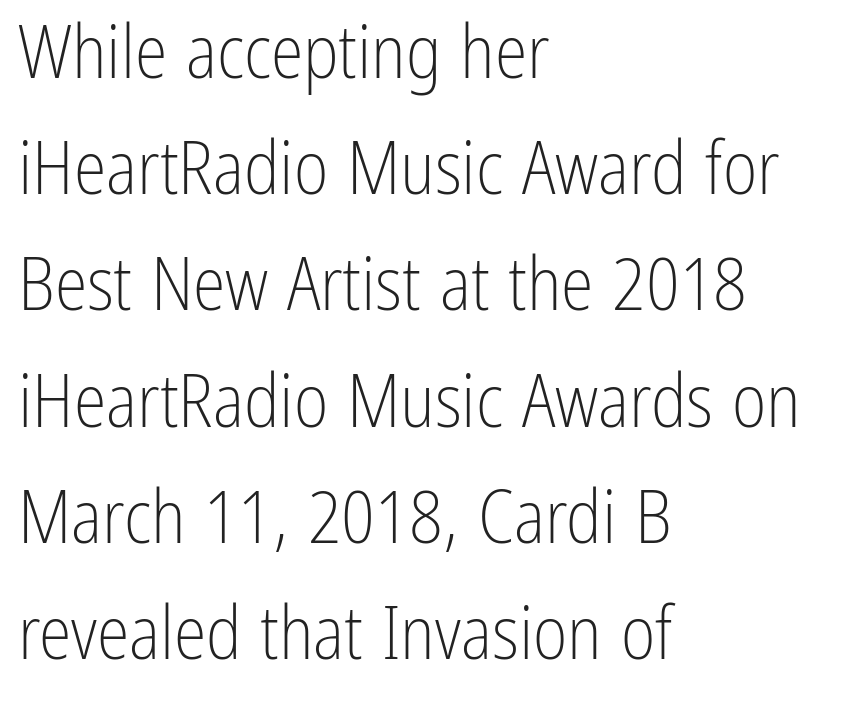
Q: Is the text bold? A: No.
Q: Is the text italic (slanted)? A: No, it is upright.
Q: Is the typeface a serif or a sans-serif typeface? A: Sans-serif.
Q: Is the text underlined? A: No.
Q: How is the paragraph aligned? A: Left-aligned.
Q: Is the spacing between letters normal or unusually wide? A: Normal.
Q: Is the spacing between lines tight, normal or loose? A: Normal.
Q: Width (condensed, normal, or wide)? A: Condensed.
Q: Stroke contrast? A: Low.
Q: x-height? A: Medium.
Q: Monospaced? A: No.
